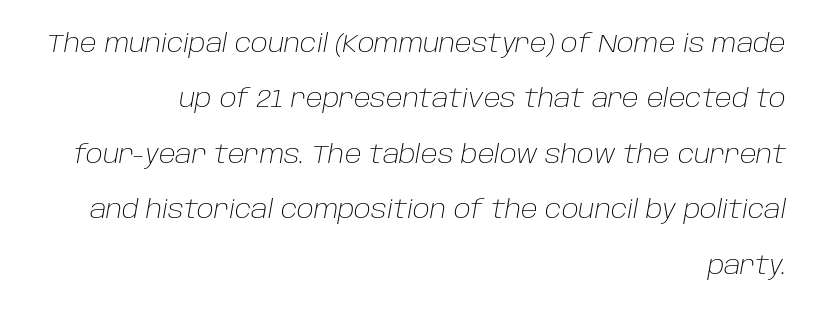
The image shows 25 px text type, italic (leaning right); set right-aligned, loose line spacing (2.22x), normal letter spacing, not underlined.
